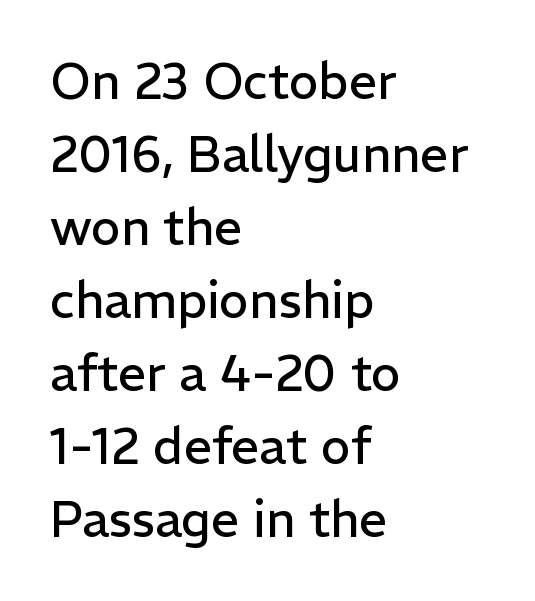
{"serif": "no", "italic": "no", "bold": "no", "weight": "regular", "width": "normal", "stroke_contrast": "low", "x_height": "medium", "monospaced": "no", "underline": "no", "align": "left", "line_spacing": "normal", "line_spacing_ratio": 1.46, "letter_spacing": "normal", "letter_spacing_em": 0.0, "glyph_px": 50}
